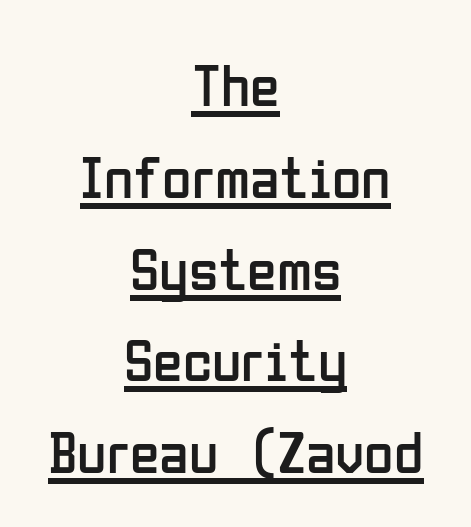
{"serif": "no", "italic": "no", "bold": "no", "weight": "regular", "width": "condensed", "stroke_contrast": "low", "x_height": "medium", "monospaced": "no", "underline": "yes", "align": "center", "line_spacing": "normal", "line_spacing_ratio": 1.53, "letter_spacing": "normal", "letter_spacing_em": 0.0, "glyph_px": 60}
